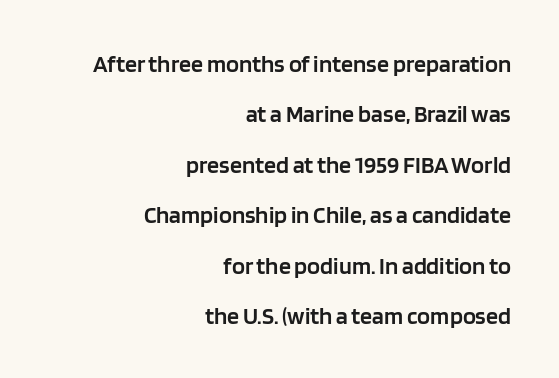
The image shows 24 px text type, upright; set right-aligned, loose line spacing (2.1x), normal letter spacing, not underlined.
